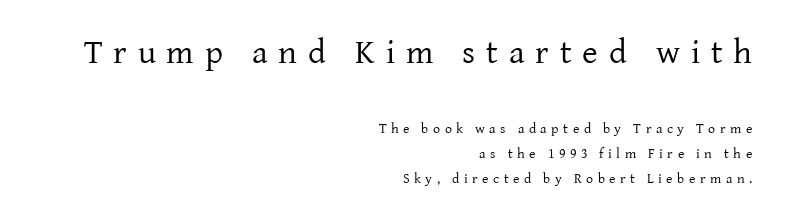
The passage shown is not bold in any degree. Spacing verdict: proportional, widths tailored to each character. Type without underlining. Is the letter spacing exaggerated? Yes — the characters are pushed far apart. The specimen reads as upright at a glance. In CSS terms this would be text-align: right.
